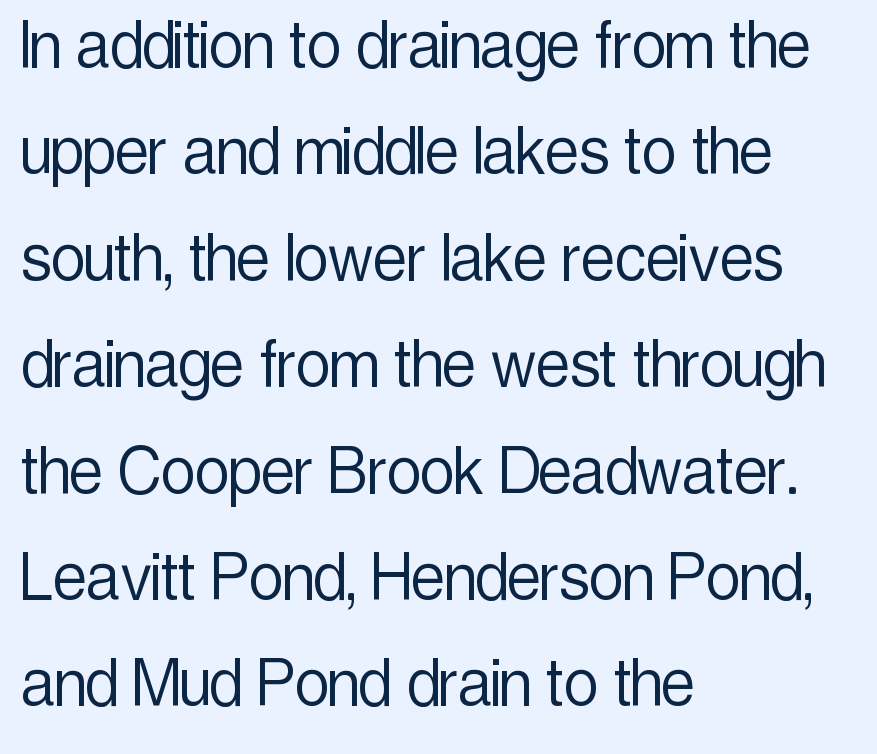
Q: Is the text bold? A: No.
Q: Is the text italic (slanted)? A: No, it is upright.
Q: Is the typeface a serif or a sans-serif typeface? A: Sans-serif.
Q: Is the text underlined? A: No.
Q: How is the paragraph aligned? A: Left-aligned.
Q: Is the spacing between letters normal or unusually wide? A: Normal.
Q: Is the spacing between lines tight, normal or loose? A: Normal.
Q: Width (condensed, normal, or wide)? A: Condensed.
Q: x-height? A: Medium.
Q: Monospaced? A: No.
